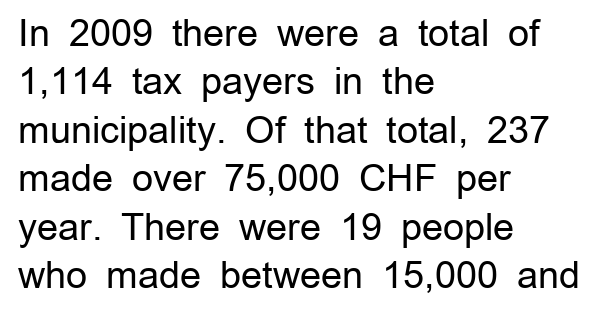
Q: Is the text bold? A: No.
Q: Is the text italic (slanted)? A: No, it is upright.
Q: Is the typeface a serif or a sans-serif typeface? A: Sans-serif.
Q: Is the text underlined? A: No.
Q: How is the paragraph aligned? A: Left-aligned.
Q: Is the spacing between letters normal or unusually wide? A: Normal.
Q: Is the spacing between lines tight, normal or loose? A: Normal.
Q: Width (condensed, normal, or wide)? A: Normal.
Q: Stroke contrast? A: Low.
Q: x-height? A: Medium.
Q: Monospaced? A: No.
